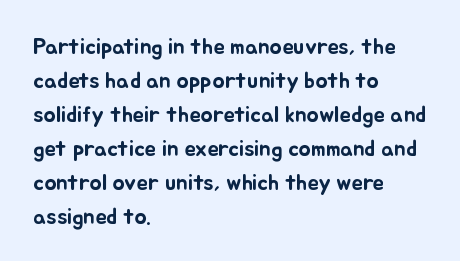
Q: Is the text italic (slanted)? A: No, it is upright.
Q: Is the text underlined? A: No.
Q: How is the paragraph aligned? A: Left-aligned.
Q: Is the spacing between letters normal or unusually wide? A: Normal.
Q: Is the spacing between lines tight, normal or loose? A: Normal.
